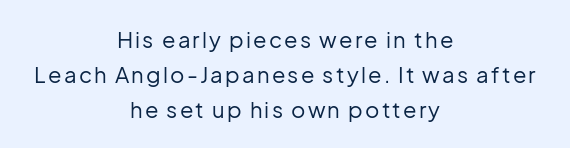
Is there any slant? The stems are plumb. The rendering uses a moderate line-height, typical for paragraphs. The lines are quadded center. The foot of each line stays bare and open. Caption: face not bold, strokes unweighted.
